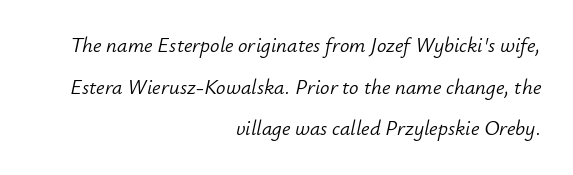
The image shows 21 px text type, italic (leaning right); set right-aligned, loose line spacing (1.98x), normal letter spacing, not underlined.
